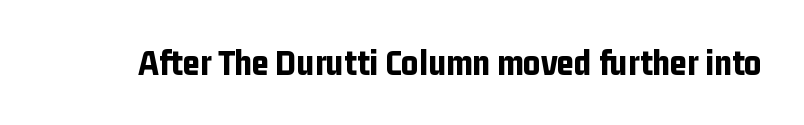
Q: Is the text bold? A: Yes.
Q: Is the text italic (slanted)? A: No, it is upright.
Q: Is the typeface a serif or a sans-serif typeface? A: Sans-serif.
Q: Is the text underlined? A: No.
Q: Is the spacing between letters normal or unusually wide? A: Normal.
Q: Width (condensed, normal, or wide)? A: Condensed.
Q: Stroke contrast? A: Low.
Q: x-height? A: Medium.
Q: Monospaced? A: No.
